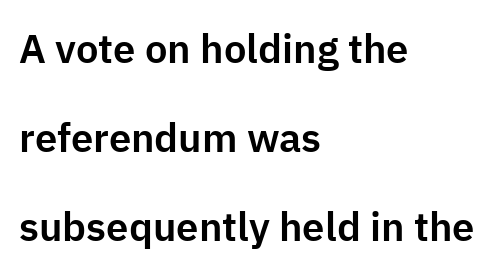
{"serif": "no", "italic": "no", "width": "normal", "stroke_contrast": "low", "x_height": "medium", "monospaced": "no", "underline": "no", "align": "left", "line_spacing": "loose", "line_spacing_ratio": 2.23, "letter_spacing": "normal", "letter_spacing_em": 0.0, "glyph_px": 40}
